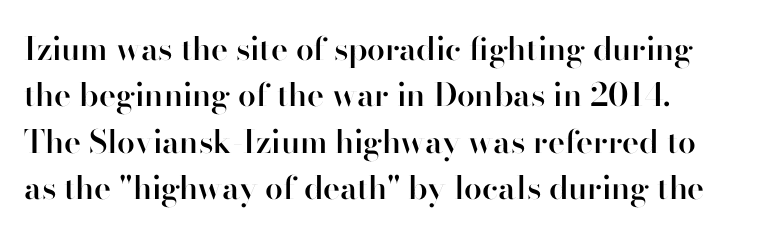
This sample keeps an unexceptional amount of space between lines. Underlining? Definitely not there. The typeface chosen for these lines omits serifs. Is the type bold? Partly — it's a semibold, heavier than regular but not fully bold. The type sits square on the baseline with zero lean. Here the glyphs are tracked normally, forming tight word shapes.
